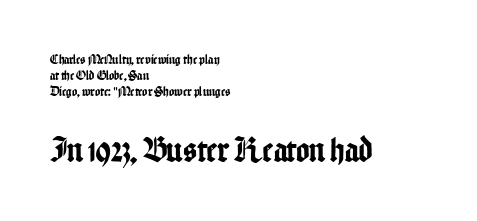
{"serif": "no", "italic": "no", "width": "condensed", "stroke_contrast": "low", "x_height": "medium", "monospaced": "no", "underline": "no", "align": "left", "line_spacing_ratio": 1.16, "letter_spacing": "normal", "letter_spacing_em": 0.0, "larger_block": "second", "size_ratio": 2.57, "glyph_px": 36}
